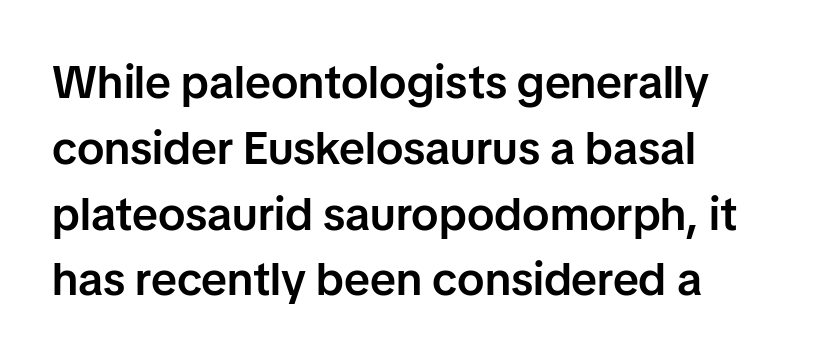
Q: Is the text bold? A: Semi-bold.
Q: Is the text italic (slanted)? A: No, it is upright.
Q: Is the typeface a serif or a sans-serif typeface? A: Sans-serif.
Q: Is the text underlined? A: No.
Q: How is the paragraph aligned? A: Left-aligned.
Q: Is the spacing between letters normal or unusually wide? A: Normal.
Q: Is the spacing between lines tight, normal or loose? A: Normal.
Q: Width (condensed, normal, or wide)? A: Normal.
Q: Stroke contrast? A: Low.
Q: x-height? A: Medium.
Q: Monospaced? A: No.
